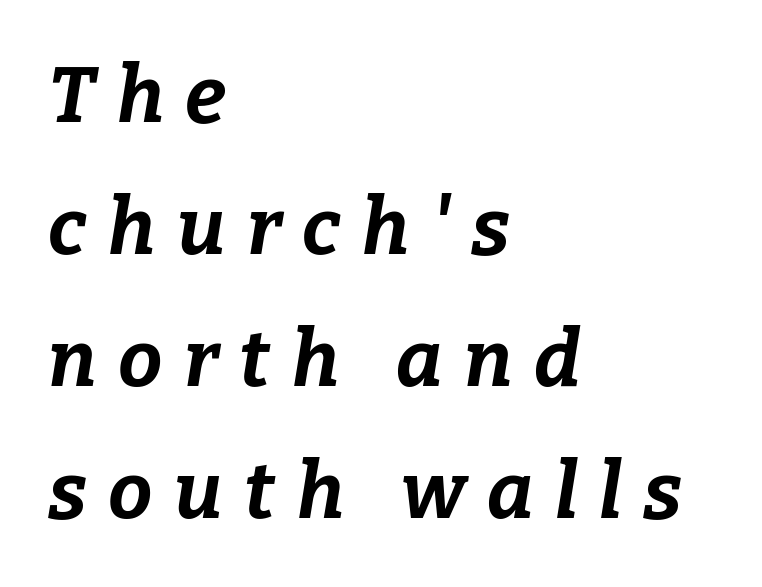
The image shows 79 px bold type, italic (leaning right); set left-aligned, normal line spacing (1.67x), unusually wide letter spacing (+0.27 em), not underlined; low stroke contrast and a medium x-height.
